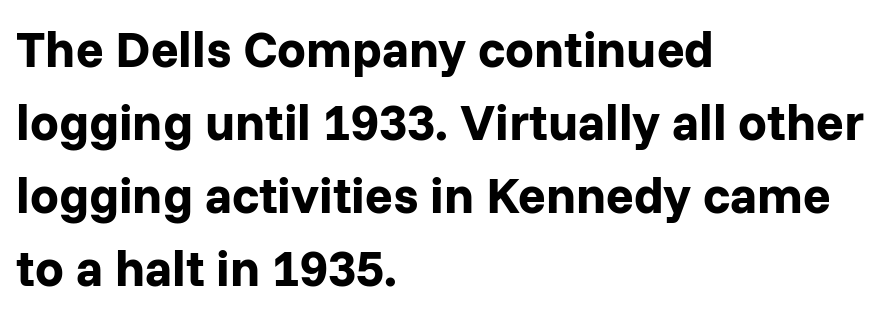
The rag falls on the right side of this text block. Posture: vertical. Honestly, the row spacing looks completely unremarkable. What kind of face is this? One without serifs — a sans. This sample uses plain, unmodified letter spacing.
